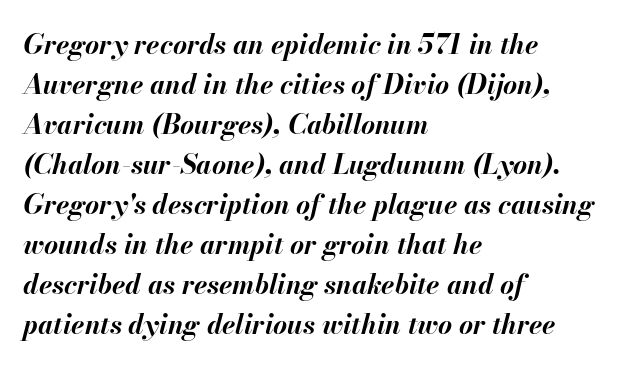
Its strokes are broad and dark, the hallmark of bold type. Vertical spacing — default. Glyph-to-glyph distance matches everyday printed text. Rule under the text: the space is simply empty. The text carries the slant typical of an italic or oblique font.
